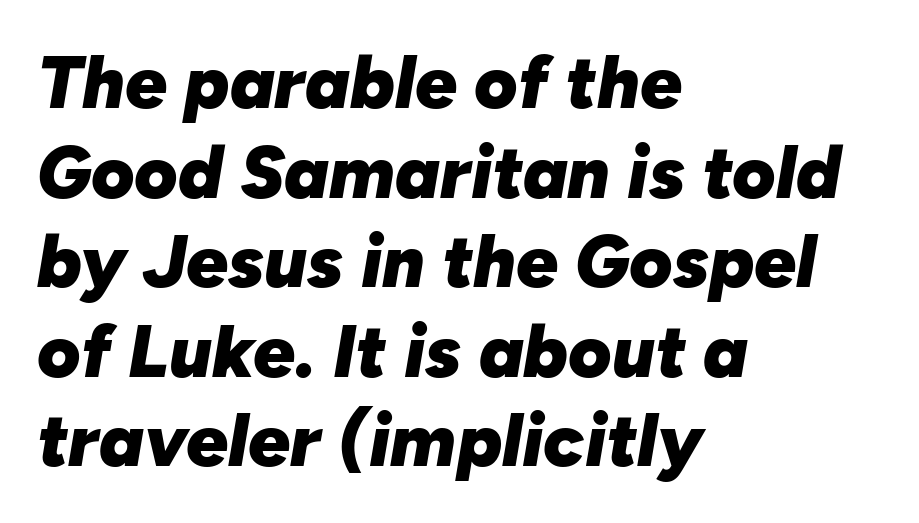
The image shows 74 px heavy type, italic (leaning right); set left-aligned, line spacing 1.21x, normal letter spacing, not underlined; low stroke contrast and a medium x-height.
